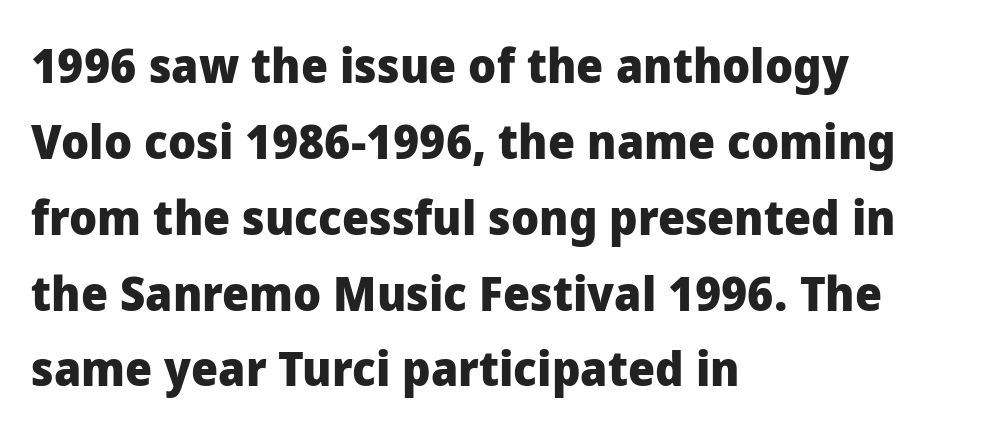
Q: Is the text bold? A: Yes.
Q: Is the text italic (slanted)? A: No, it is upright.
Q: Is the typeface a serif or a sans-serif typeface? A: Sans-serif.
Q: Is the text underlined? A: No.
Q: How is the paragraph aligned? A: Left-aligned.
Q: Is the spacing between letters normal or unusually wide? A: Normal.
Q: Is the spacing between lines tight, normal or loose? A: Normal.
Q: Width (condensed, normal, or wide)? A: Normal.
Q: Stroke contrast? A: Low.
Q: x-height? A: Medium.
Q: Monospaced? A: No.
